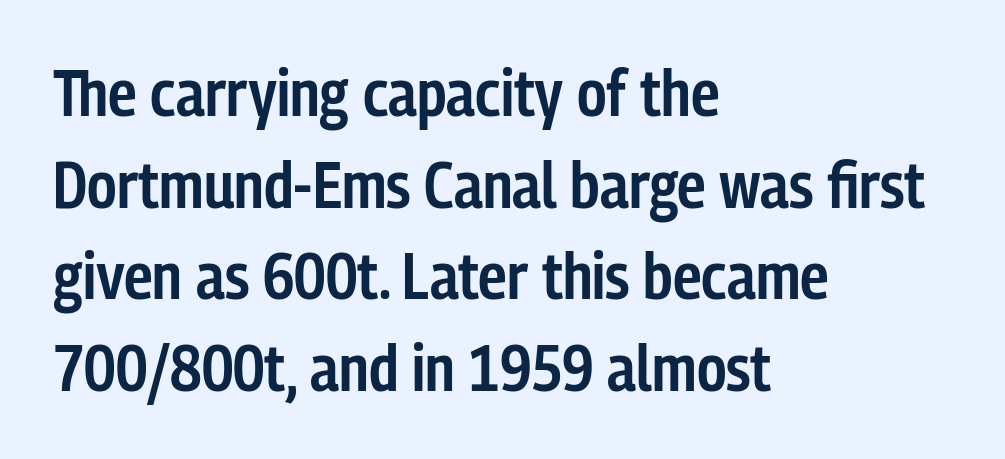
Every letter is mildly thick-stroked: semibold rather than bold. The face used here is proportionally spaced, like ordinary book or web type. Serif or sans? Sans — the stroke terminals are bare. Italic? Not at all — the glyphs are vertical. You could call the tracking neutral — neither tight nor loose.
